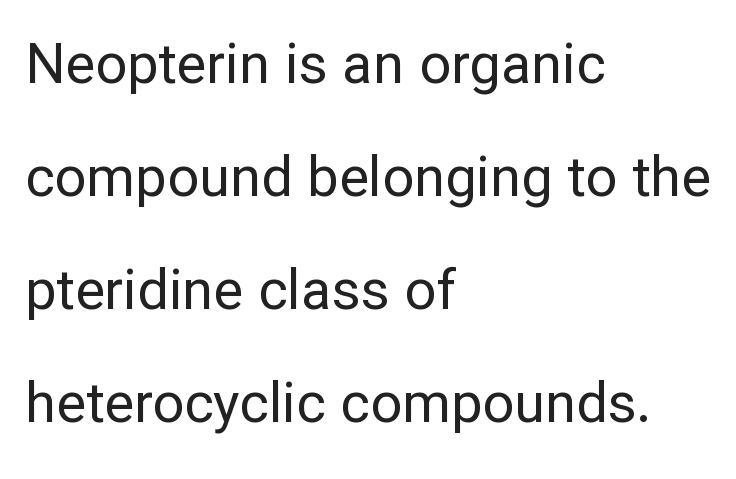
{"serif": "no", "italic": "no", "bold": "no", "weight": "regular", "width": "normal", "stroke_contrast": "low", "x_height": "medium", "monospaced": "no", "underline": "no", "align": "left", "line_spacing": "loose", "line_spacing_ratio": 2.02, "letter_spacing": "normal", "letter_spacing_em": 0.0, "glyph_px": 56}
